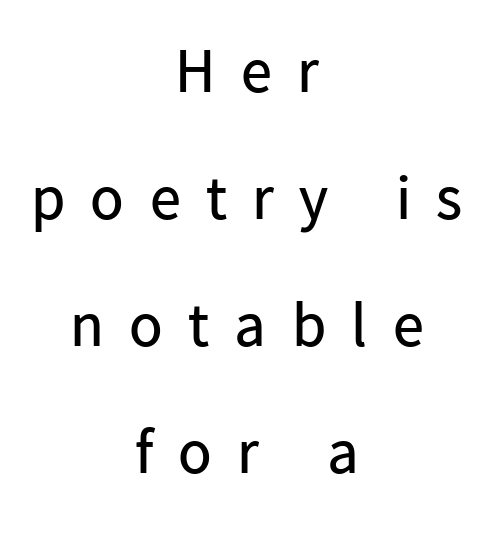
Q: Is the text bold? A: No.
Q: Is the text italic (slanted)? A: No, it is upright.
Q: Is the typeface a serif or a sans-serif typeface? A: Sans-serif.
Q: Is the text underlined? A: No.
Q: How is the paragraph aligned? A: Centered.
Q: Is the spacing between letters normal or unusually wide? A: Unusually wide.
Q: Is the spacing between lines tight, normal or loose? A: Loose.
Q: Width (condensed, normal, or wide)? A: Normal.
Q: Stroke contrast? A: Low.
Q: x-height? A: Medium.
Q: Monospaced? A: No.
